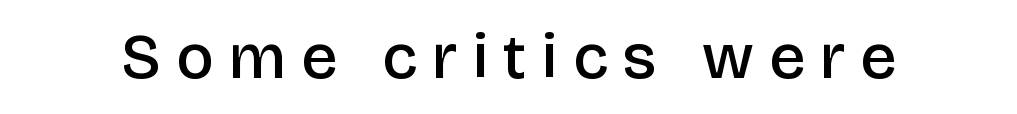
Q: Is the text bold? A: Semi-bold.
Q: Is the text italic (slanted)? A: No, it is upright.
Q: Is the typeface a serif or a sans-serif typeface? A: Sans-serif.
Q: Is the text underlined? A: No.
Q: Is the spacing between letters normal or unusually wide? A: Unusually wide.
Q: Width (condensed, normal, or wide)? A: Normal.
Q: Stroke contrast? A: Low.
Q: x-height? A: Large.
Q: Monospaced? A: No.
